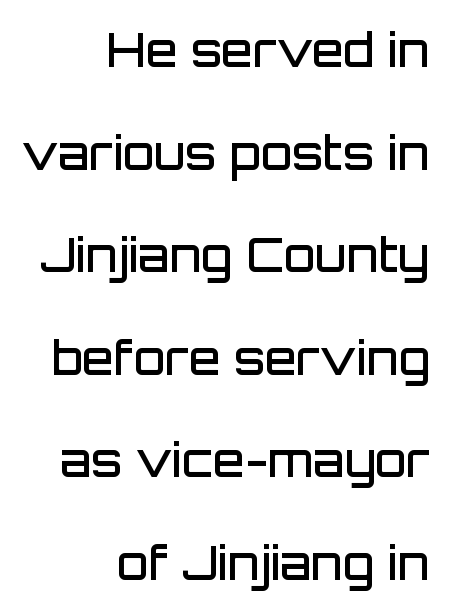
{"serif": "no", "italic": "no", "bold": "semi", "weight": "semibold", "width": "normal", "stroke_contrast": "low", "x_height": "large", "monospaced": "no", "underline": "no", "align": "right", "line_spacing": "loose", "line_spacing_ratio": 2.23, "letter_spacing": "normal", "letter_spacing_em": 0.0, "glyph_px": 46}
